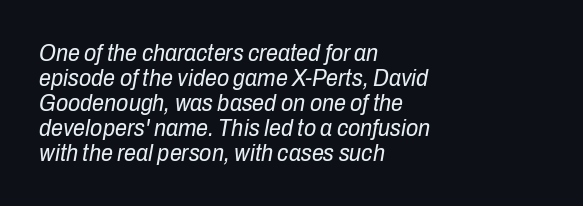
The image shows 24 px text type, italic (leaning right); set left-aligned, tight line spacing (1.04x), normal letter spacing, not underlined.
